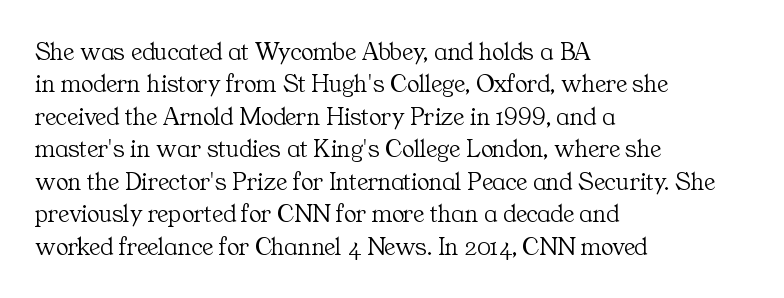
The image shows 26 px text type, upright; set left-aligned, normal line spacing (1.25x), normal letter spacing, not underlined.
